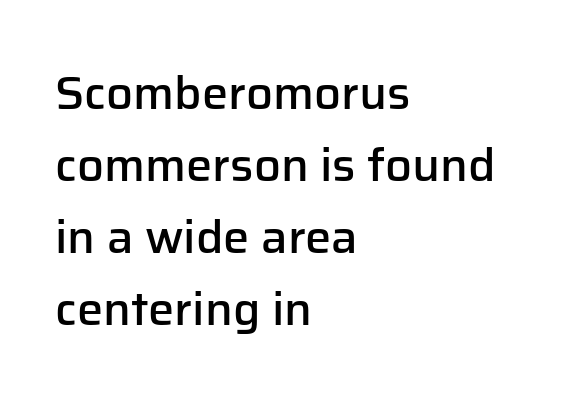
Q: Is the text bold? A: Semi-bold.
Q: Is the text italic (slanted)? A: No, it is upright.
Q: Is the typeface a serif or a sans-serif typeface? A: Sans-serif.
Q: Is the text underlined? A: No.
Q: How is the paragraph aligned? A: Left-aligned.
Q: Is the spacing between letters normal or unusually wide? A: Normal.
Q: Is the spacing between lines tight, normal or loose? A: Normal.
Q: Width (condensed, normal, or wide)? A: Normal.
Q: Stroke contrast? A: Low.
Q: x-height? A: Medium.
Q: Monospaced? A: No.
